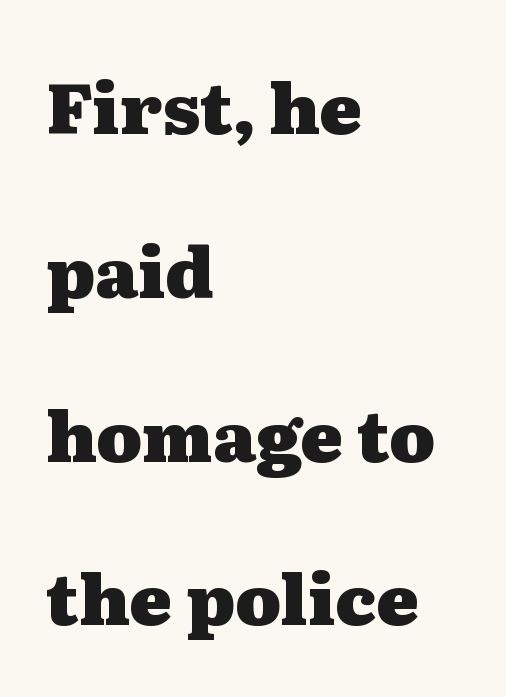
{"serif": "yes", "italic": "no", "bold": "yes", "weight": "heavy", "width": "wide", "stroke_contrast": "medium", "x_height": "medium", "monospaced": "no", "underline": "no", "align": "left", "line_spacing": "loose", "line_spacing_ratio": 2.34, "letter_spacing": "normal", "letter_spacing_em": 0.0, "glyph_px": 70}
